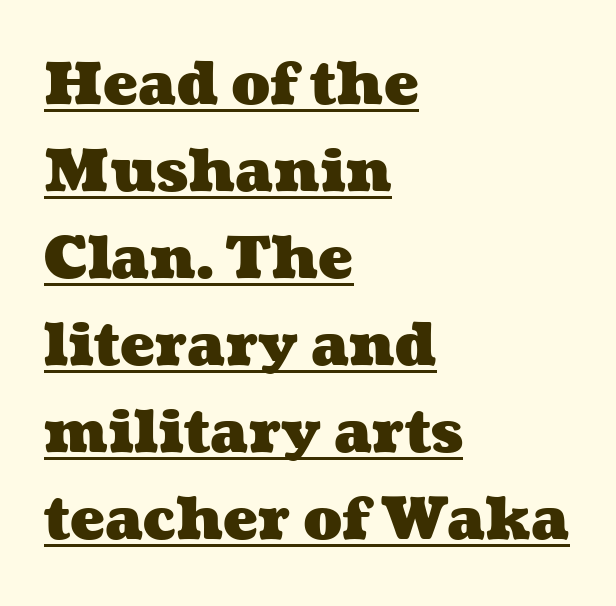
Q: Is the text bold? A: Yes.
Q: Is the text underlined? A: Yes.
Q: How is the paragraph aligned? A: Left-aligned.
Q: Is the spacing between letters normal or unusually wide? A: Normal.
Q: Is the spacing between lines tight, normal or loose? A: Normal.
Q: Width (condensed, normal, or wide)? A: Wide.
Q: Stroke contrast? A: Medium.
Q: x-height? A: Medium.
Q: Monospaced? A: No.
